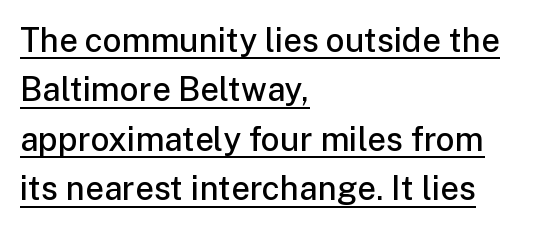
Q: Is the text bold? A: Semi-bold.
Q: Is the text italic (slanted)? A: No, it is upright.
Q: Is the typeface a serif or a sans-serif typeface? A: Sans-serif.
Q: Is the text underlined? A: Yes.
Q: How is the paragraph aligned? A: Left-aligned.
Q: Is the spacing between letters normal or unusually wide? A: Normal.
Q: Is the spacing between lines tight, normal or loose? A: Normal.
Q: Width (condensed, normal, or wide)? A: Normal.
Q: Stroke contrast? A: Low.
Q: x-height? A: Medium.
Q: Monospaced? A: No.
